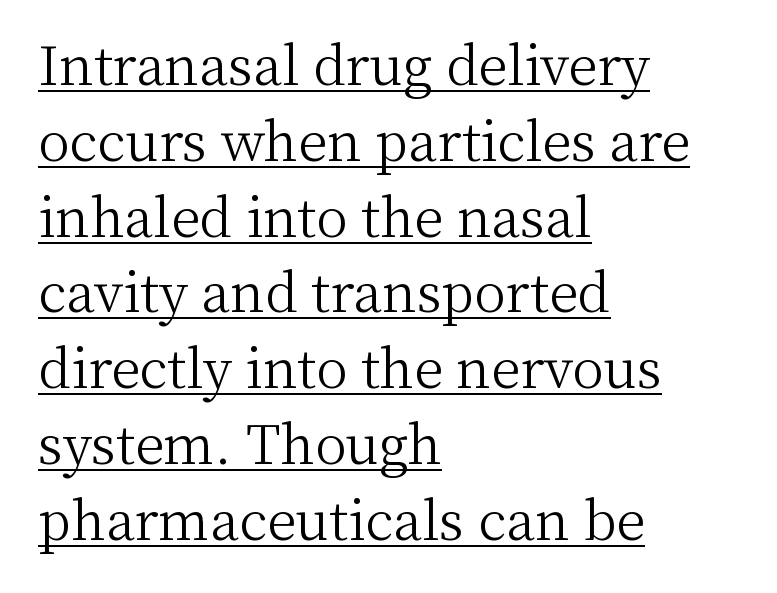
{"serif": "yes", "italic": "no", "bold": "no", "weight": "light", "width": "normal", "stroke_contrast": "medium", "x_height": "medium", "monospaced": "no", "underline": "yes", "align": "left", "line_spacing": "normal", "line_spacing_ratio": 1.43, "letter_spacing": "normal", "letter_spacing_em": 0.0, "glyph_px": 53}
